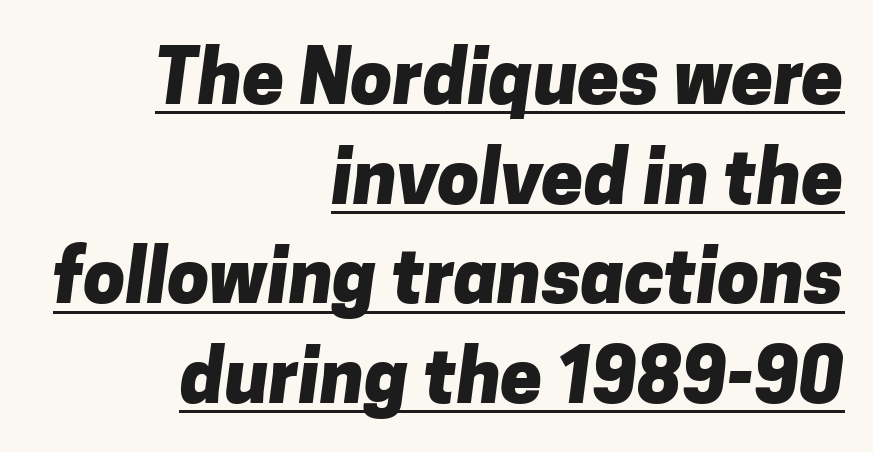
Q: Is the text bold? A: Yes.
Q: Is the typeface a serif or a sans-serif typeface? A: Sans-serif.
Q: Is the text underlined? A: Yes.
Q: How is the paragraph aligned? A: Right-aligned.
Q: Is the spacing between letters normal or unusually wide? A: Normal.
Q: Is the spacing between lines tight, normal or loose? A: Normal.
Q: Width (condensed, normal, or wide)? A: Normal.
Q: Stroke contrast? A: Low.
Q: x-height? A: Medium.
Q: Monospaced? A: No.
